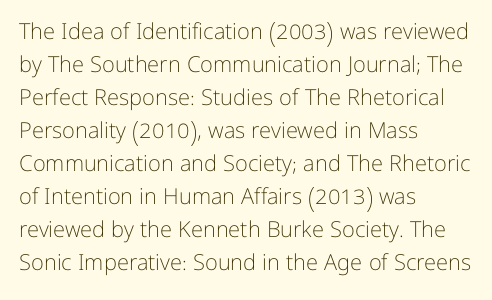
In terms of leading, this rendering sits right in the middle. Quick note: not italic, upright. Stems here are at most as thick as an everyday book face. Letter spacing: default.
